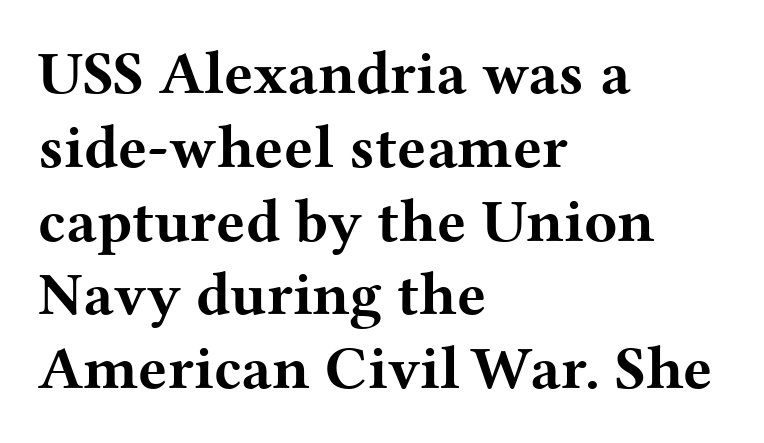
Q: Is the text bold? A: Yes.
Q: Is the text italic (slanted)? A: No, it is upright.
Q: Is the typeface a serif or a sans-serif typeface? A: Serif.
Q: Is the text underlined? A: No.
Q: How is the paragraph aligned? A: Left-aligned.
Q: Is the spacing between letters normal or unusually wide? A: Normal.
Q: Width (condensed, normal, or wide)? A: Wide.
Q: Stroke contrast? A: Medium.
Q: x-height? A: Medium.
Q: Monospaced? A: No.
